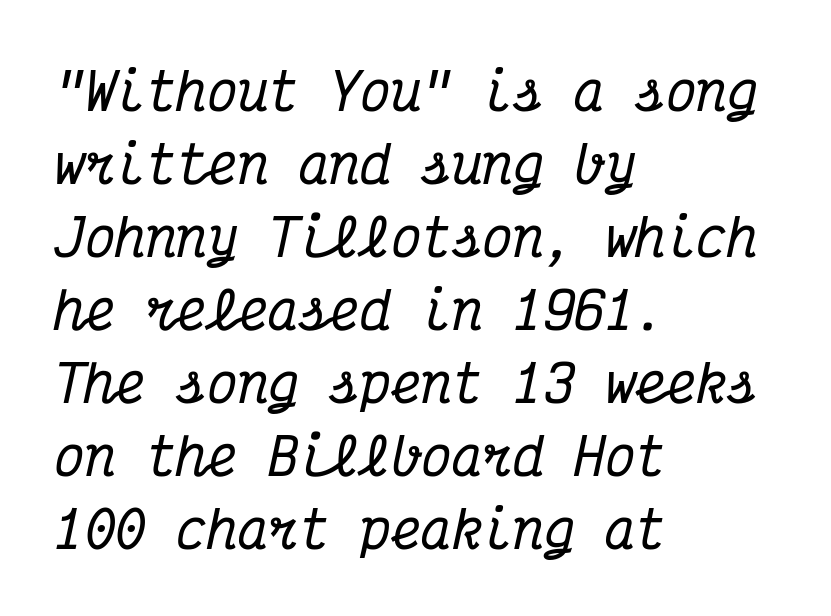
Line spacing here is normal. Posture: slanted. This rendering features lettering with no underline. Each line starts at the same left margin while the right side varies. Glyph-to-glyph distance matches everyday printed text. The passage shown is typed in a monospace face where columns stay perfectly aligned.
